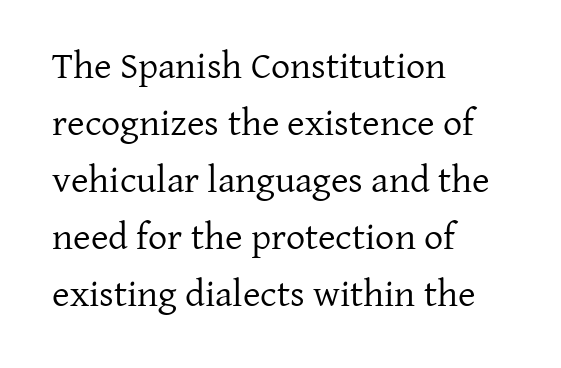
The image shows 38 px regular-weight serif type, upright; set left-aligned, normal line spacing (1.5x), normal letter spacing, not underlined; low stroke contrast and a medium x-height.
